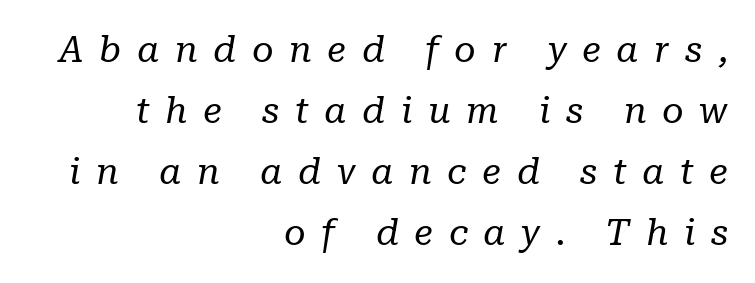
Q: Is the text bold? A: No.
Q: Is the text italic (slanted)? A: Yes, it leans right by about 10 degrees.
Q: Is the typeface a serif or a sans-serif typeface? A: Serif.
Q: Is the text underlined? A: No.
Q: How is the paragraph aligned? A: Right-aligned.
Q: Is the spacing between letters normal or unusually wide? A: Unusually wide.
Q: Is the spacing between lines tight, normal or loose? A: Normal.
Q: Width (condensed, normal, or wide)? A: Normal.
Q: Stroke contrast? A: Low.
Q: x-height? A: Medium.
Q: Monospaced? A: No.
